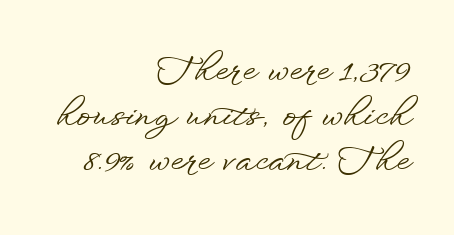
The string is rendered with underlining switched off. The type is set solid horizontally, with unmodified tracking. A normal amount of white space separates one row of letters from the next. Check where the strokes stop: nothing finishes them off — pure sans.
